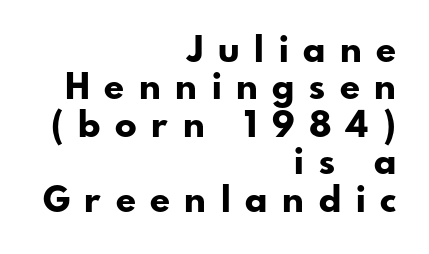
{"serif": "no", "italic": "no", "bold": "yes", "weight": "bold", "width": "normal", "stroke_contrast": "low", "x_height": "small", "monospaced": "no", "underline": "no", "align": "right", "line_spacing": "tight", "line_spacing_ratio": 1.04, "letter_spacing": "wide", "letter_spacing_em": 0.41, "glyph_px": 36}
